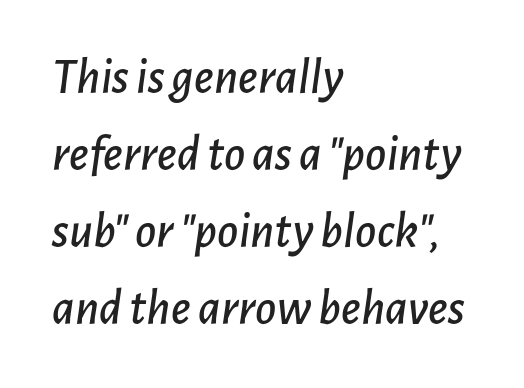
Is the letter spacing exaggerated? No — it looks like the ordinary default. Every row of glyphs begins at an identical x-position on the left. Words float on clear page, feet unadorned. A normal amount of white space separates one row of letters from the next. The face used here has a pronounced slope to its letters. This sample has the flowing, uneven cadence of proportional lettering.
